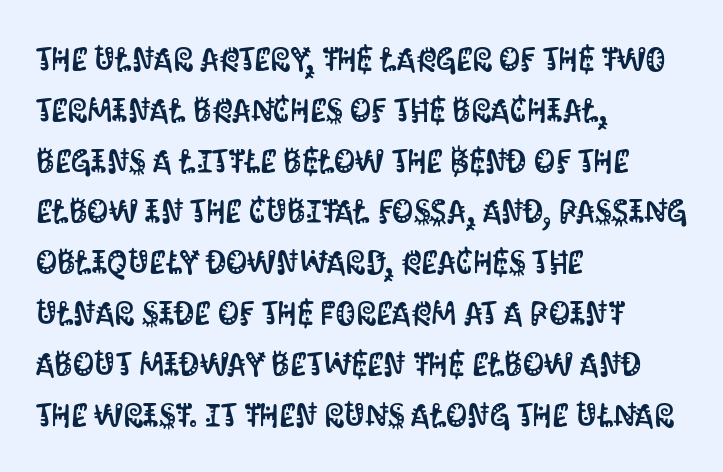
{"serif": "no", "italic": "no", "width": "condensed", "stroke_contrast": "medium", "x_height": "large", "monospaced": "no", "underline": "no", "align": "left", "line_spacing": "normal", "line_spacing_ratio": 1.54, "letter_spacing": "normal", "letter_spacing_em": 0.0, "glyph_px": 33}
